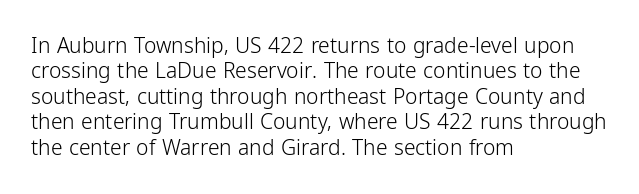
Q: Is the text bold? A: No.
Q: Is the text italic (slanted)? A: No, it is upright.
Q: Is the text underlined? A: No.
Q: How is the paragraph aligned? A: Left-aligned.
Q: Is the spacing between letters normal or unusually wide? A: Normal.
